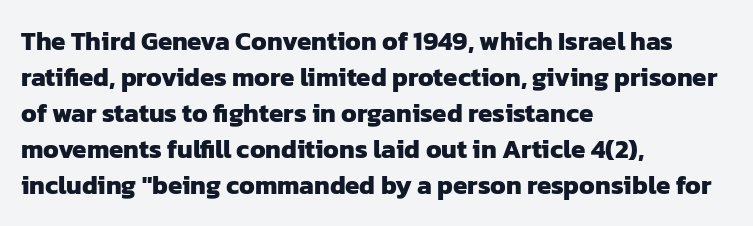
{"bold": "yes", "underline": "no", "align": "left", "line_spacing": "normal", "line_spacing_ratio": 1.38, "letter_spacing": "normal", "letter_spacing_em": 0.0, "glyph_px": 26}
